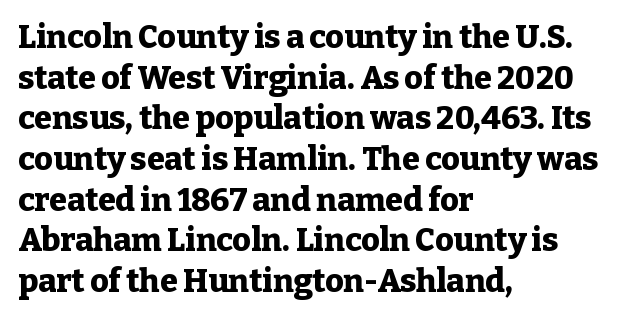
{"serif": "yes", "italic": "no", "bold": "yes", "weight": "heavy", "width": "normal", "stroke_contrast": "low", "x_height": "medium", "monospaced": "no", "underline": "no", "align": "left", "line_spacing": "normal", "line_spacing_ratio": 1.27, "letter_spacing": "normal", "letter_spacing_em": 0.0, "glyph_px": 32}
